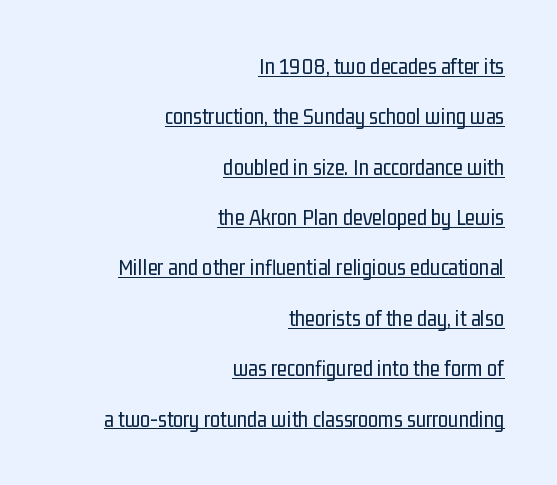
The image shows 23 px text type, upright; set right-aligned, loose line spacing (2.19x), normal letter spacing, underlined.
